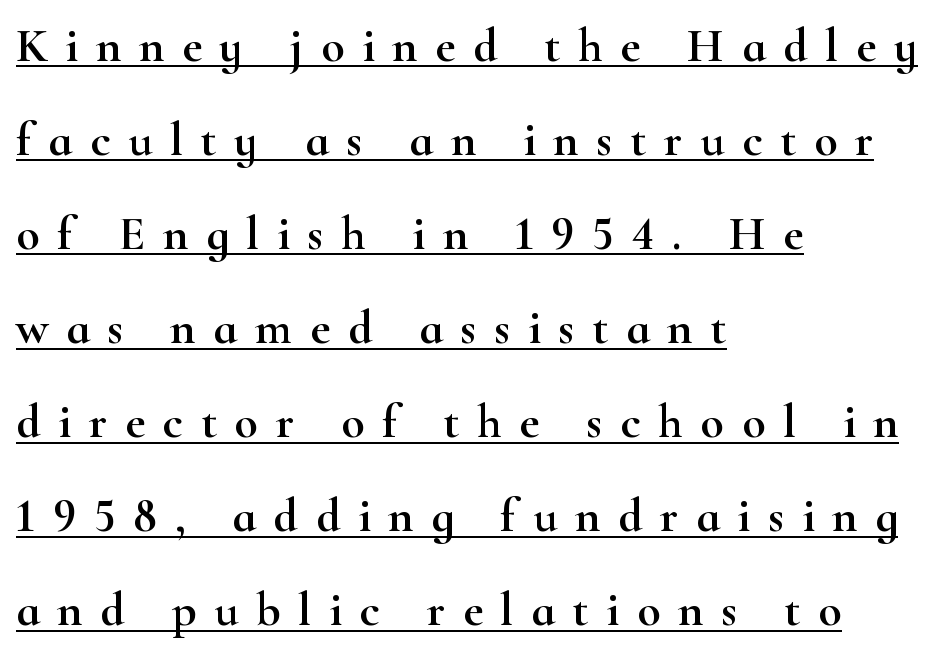
{"serif": "yes", "italic": "no", "width": "wide", "stroke_contrast": "high", "x_height": "small", "monospaced": "no", "underline": "yes", "align": "left", "line_spacing": "loose", "line_spacing_ratio": 1.96, "letter_spacing": "wide", "letter_spacing_em": 0.37, "glyph_px": 48}
